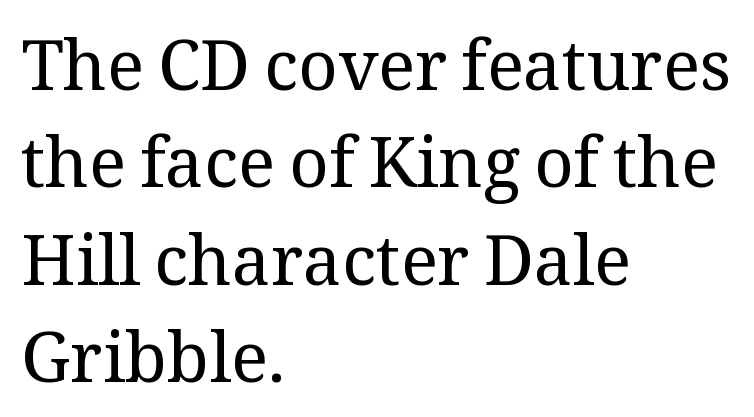
The image shows 69 px regular-weight serif type, upright; set left-aligned, normal line spacing (1.41x), normal letter spacing, not underlined; medium stroke contrast and a medium x-height.
